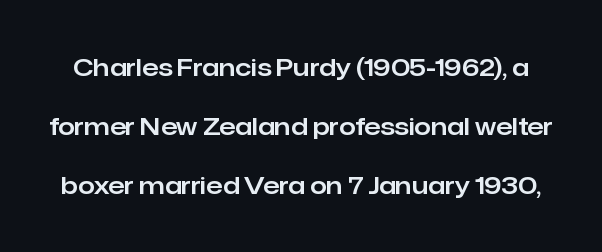
Q: Is the text italic (slanted)? A: No, it is upright.
Q: Is the text underlined? A: No.
Q: Is the spacing between letters normal or unusually wide? A: Normal.
Q: Is the spacing between lines tight, normal or loose? A: Loose.
